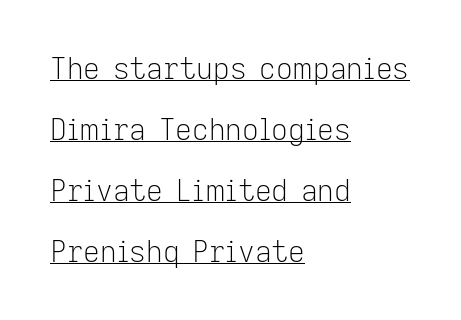
Vertically, the passage feels expansive, rows floating well apart. A quiet, ordinary-to-light weight characterises the typeface. A student would call this left alignment; a typographer would say flush left, rag right. Letter spacing: default.
